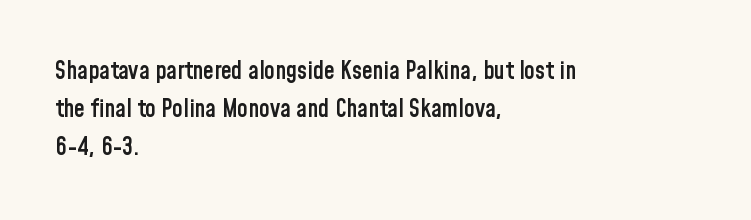
The image shows 24 px text type, upright; set left-aligned, normal line spacing (1.58x), normal letter spacing, not underlined.
